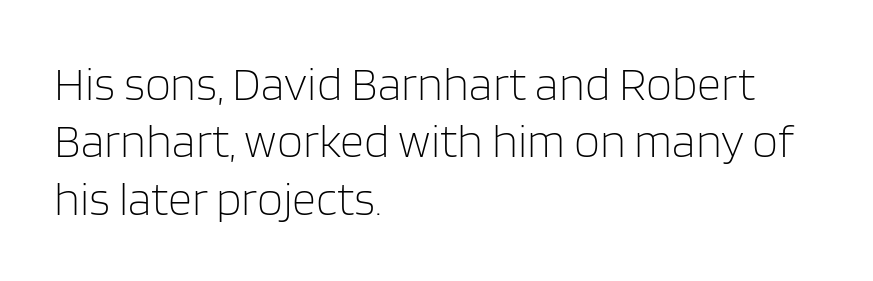
The image shows 47 px light sans-serif type, upright; set left-aligned, line spacing 1.22x, normal letter spacing, not underlined; low stroke contrast and a large x-height.
